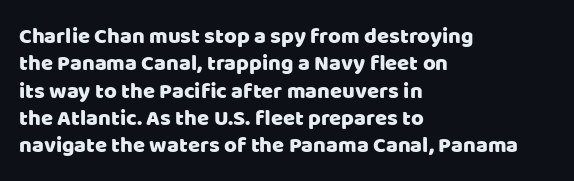
Q: Is the text italic (slanted)? A: No, it is upright.
Q: Is the text underlined? A: No.
Q: How is the paragraph aligned? A: Left-aligned.
Q: Is the spacing between letters normal or unusually wide? A: Normal.
